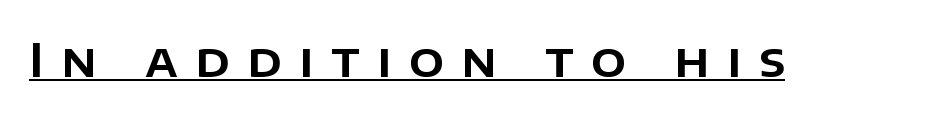
Q: Is the text italic (slanted)? A: No, it is upright.
Q: Is the typeface a serif or a sans-serif typeface? A: Sans-serif.
Q: Is the text underlined? A: Yes.
Q: Is the spacing between letters normal or unusually wide? A: Unusually wide.
Q: Width (condensed, normal, or wide)? A: Normal.
Q: Stroke contrast? A: Low.
Q: x-height? A: Large.
Q: Monospaced? A: No.
